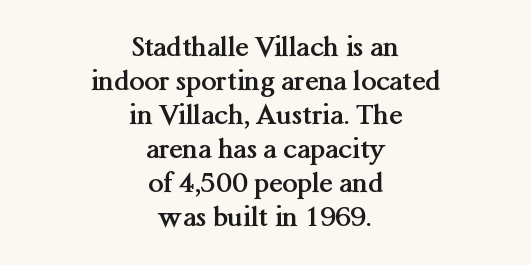
The letters stand upright; this is a roman face. Regular leading. Pretty heavy lettering here — definitely bold. The compositor balanced each line on the midline. Decoration check: the copy has no underline.
